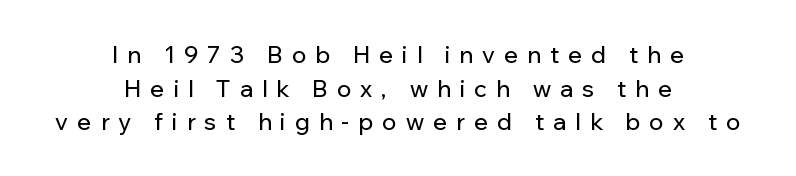
The image shows 23 px text type, upright; set centered, normal line spacing (1.46x), unusually wide letter spacing (+0.4 em), not underlined.
